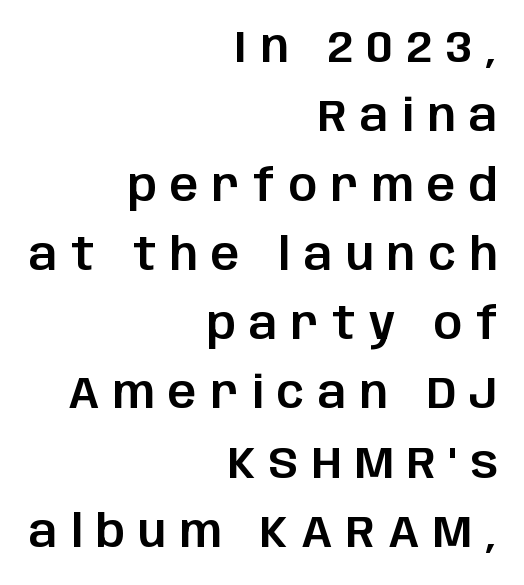
No feet cap the strokes, marking this as sans-serif type. The space beneath each line is pristine and unruled. The paragraph shown leans on its right margin. Character widths vary here, with narrow letters taking less room than wide ones. The lines sit at an ordinary, default distance from one another.
